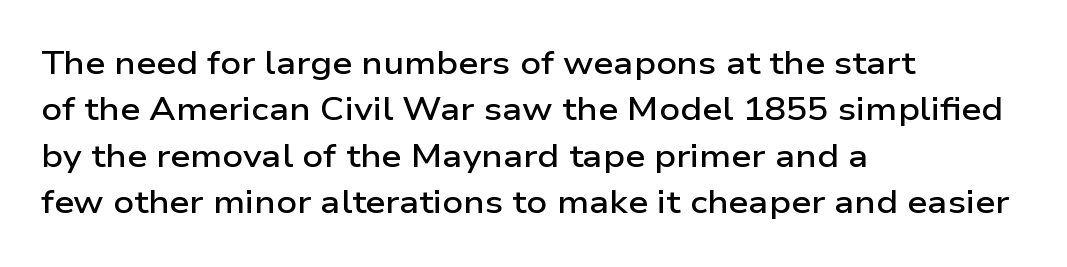
The image shows 32 px semibold, wide sans-serif type, upright; set left-aligned, normal line spacing (1.45x), normal letter spacing, not underlined; low stroke contrast and a medium x-height.
